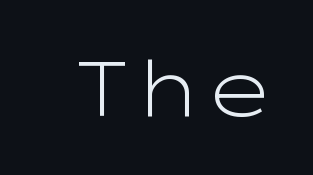
{"serif": "no", "italic": "no", "bold": "no", "weight": "light", "width": "wide", "stroke_contrast": "low", "x_height": "medium", "monospaced": "no", "underline": "no", "letter_spacing": "normal", "letter_spacing_em": 0.0, "glyph_px": 76}
